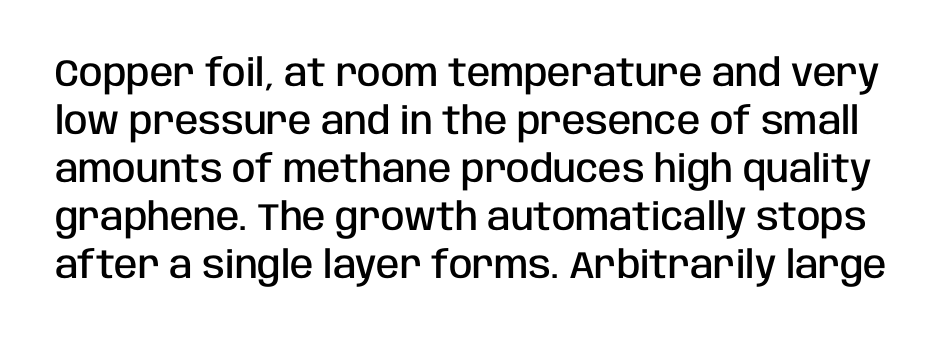
The image shows 38 px semibold, condensed sans-serif type, upright; set normal line spacing (1.26x), normal letter spacing, not underlined; low stroke contrast and a large x-height.
